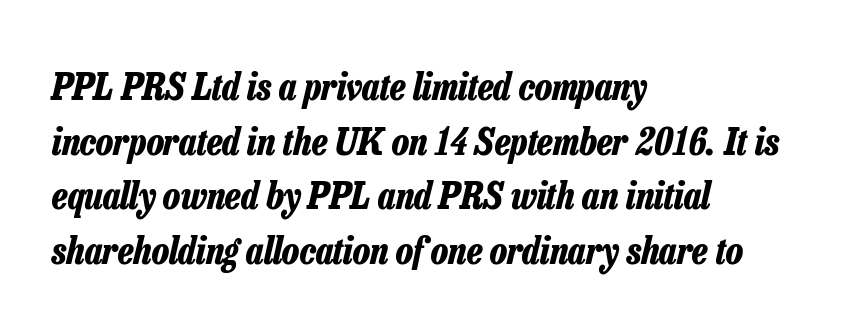
The image shows 38 px bold, condensed type, italic (leaning right); set left-aligned, normal line spacing (1.44x), normal letter spacing, not underlined; low stroke contrast and a medium x-height.
